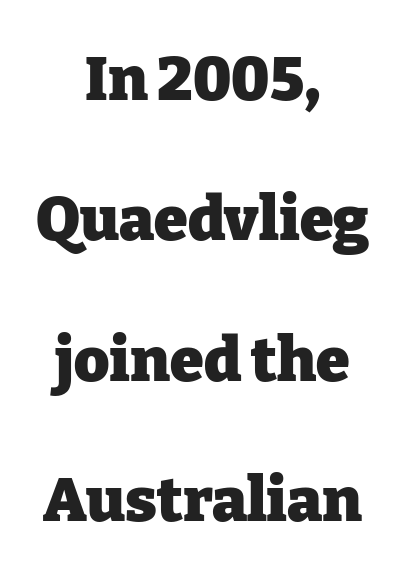
Does the weight exceed regular? Yes, all the way to bold. No extra tracking has been applied to these lines. This rendering features lettering with no underline. Is there much room between lines? Yes — plenty of vertical air separates them.
